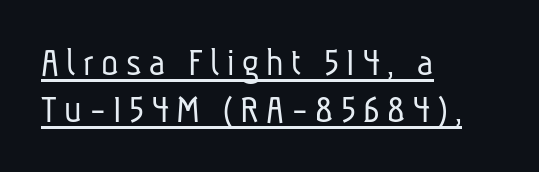
The image shows 40 px light, condensed sans-serif type; set left-aligned, line spacing 1.17x, underlined; low stroke contrast and a medium x-height.
